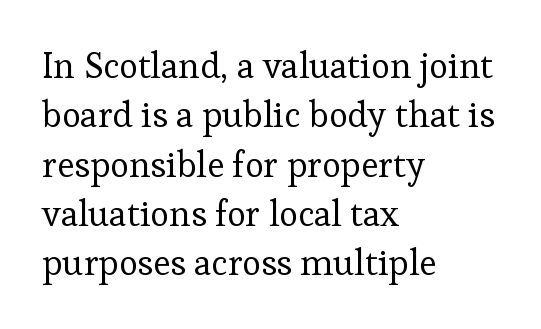
Q: Is the text bold? A: No.
Q: Is the text italic (slanted)? A: No, it is upright.
Q: Is the typeface a serif or a sans-serif typeface? A: Serif.
Q: Is the text underlined? A: No.
Q: How is the paragraph aligned? A: Left-aligned.
Q: Is the spacing between letters normal or unusually wide? A: Normal.
Q: Is the spacing between lines tight, normal or loose? A: Normal.
Q: Width (condensed, normal, or wide)? A: Normal.
Q: Stroke contrast? A: Low.
Q: x-height? A: Medium.
Q: Monospaced? A: No.
